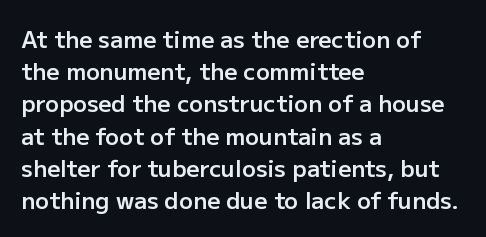
Q: Is the text bold? A: Semi-bold.
Q: Is the text italic (slanted)? A: No, it is upright.
Q: Is the text underlined? A: No.
Q: How is the paragraph aligned? A: Left-aligned.
Q: Is the spacing between letters normal or unusually wide? A: Normal.
Q: Is the spacing between lines tight, normal or loose? A: Normal.
